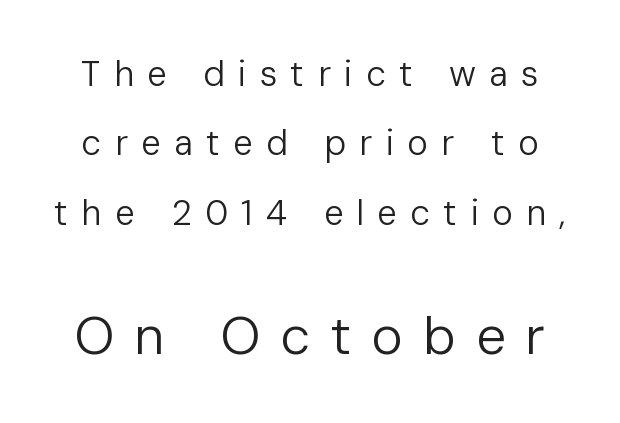
The image shows 53 px regular-weight sans-serif type, upright; set loose line spacing (1.98x), unusually wide letter spacing (+0.38 em), not underlined; the second (bottom) block is 1.51x larger; low stroke contrast and a medium x-height.
